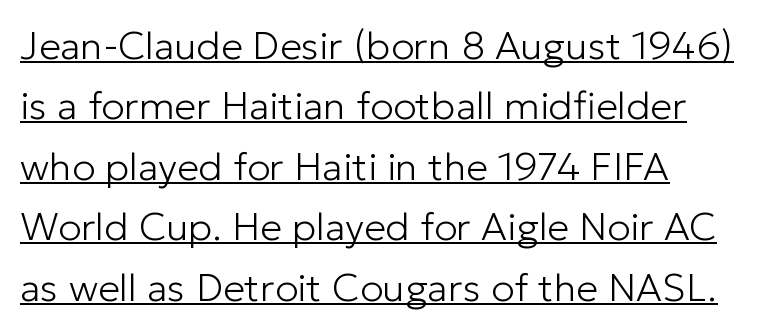
Q: Is the text bold? A: No.
Q: Is the text italic (slanted)? A: No, it is upright.
Q: Is the typeface a serif or a sans-serif typeface? A: Sans-serif.
Q: Is the text underlined? A: Yes.
Q: How is the paragraph aligned? A: Left-aligned.
Q: Is the spacing between letters normal or unusually wide? A: Normal.
Q: Is the spacing between lines tight, normal or loose? A: Normal.
Q: Width (condensed, normal, or wide)? A: Normal.
Q: Stroke contrast? A: Low.
Q: x-height? A: Medium.
Q: Monospaced? A: No.
